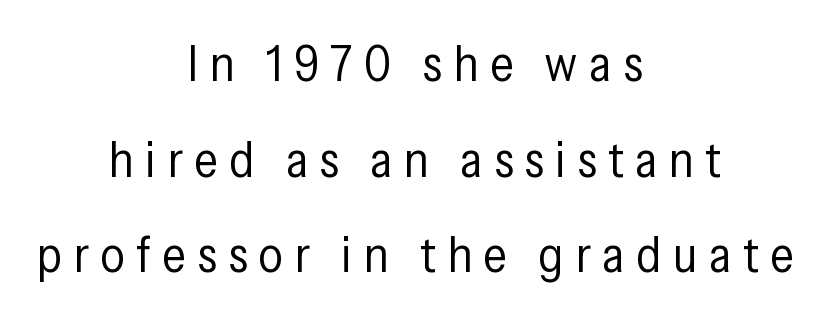
Q: Is the text bold? A: No.
Q: Is the text italic (slanted)? A: No, it is upright.
Q: Is the typeface a serif or a sans-serif typeface? A: Sans-serif.
Q: Is the text underlined? A: No.
Q: How is the paragraph aligned? A: Centered.
Q: Is the spacing between letters normal or unusually wide? A: Unusually wide.
Q: Is the spacing between lines tight, normal or loose? A: Loose.
Q: Width (condensed, normal, or wide)? A: Condensed.
Q: Stroke contrast? A: Low.
Q: x-height? A: Medium.
Q: Monospaced? A: No.
